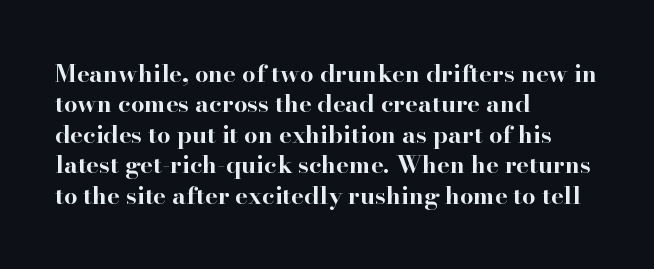
{"italic": "no", "bold": "yes", "underline": "no", "align": "left", "line_spacing": "normal", "line_spacing_ratio": 1.27, "letter_spacing": "normal", "letter_spacing_em": 0.0, "glyph_px": 24}
